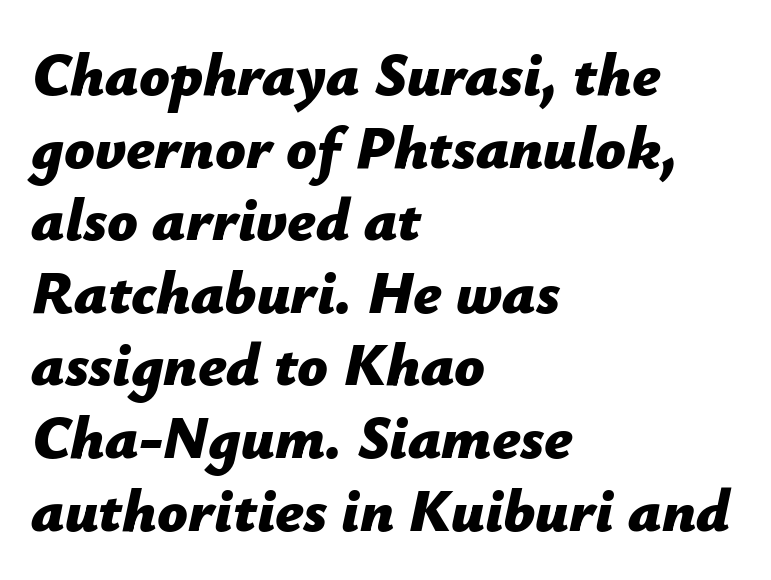
{"italic": "yes", "lean": "right", "slant_degrees": 12, "bold": "yes", "weight": "bold", "width": "normal", "stroke_contrast": "low", "x_height": "medium", "monospaced": "no", "underline": "no", "align": "left", "line_spacing_ratio": 1.21, "letter_spacing": "normal", "letter_spacing_em": 0.0, "glyph_px": 60}
